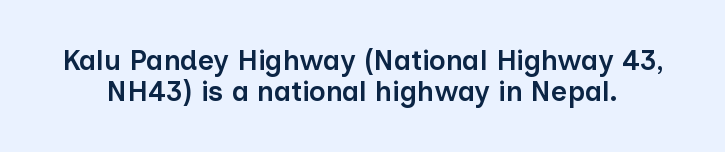
The image shows 28 px semibold sans-serif type, upright; set tight line spacing (1.11x), normal letter spacing, not underlined; low stroke contrast and a medium x-height.
